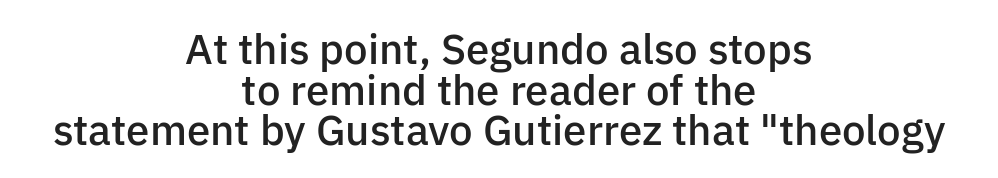
The image shows 42 px semibold sans-serif type, upright; set centered, tight line spacing (0.97x), normal letter spacing, not underlined; low stroke contrast and a medium x-height.
